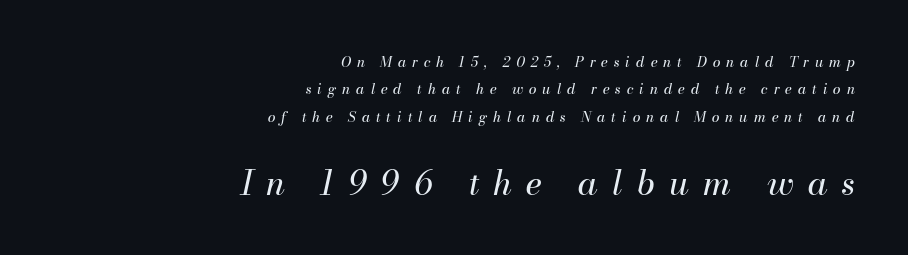
{"italic": "yes", "lean": "right", "slant_degrees": 13, "bold": "no", "weight": "regular", "width": "normal", "stroke_contrast": "medium", "x_height": "small", "monospaced": "no", "underline": "no", "align": "right", "line_spacing": "loose", "line_spacing_ratio": 1.96, "letter_spacing": "wide", "letter_spacing_em": 0.42, "larger_block": "second", "size_ratio": 2.36, "glyph_px": 33}
